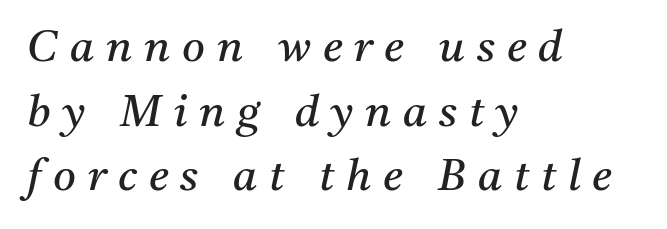
Q: Is the text bold? A: No.
Q: Is the text italic (slanted)? A: Yes, it leans right by about 11 degrees.
Q: Is the typeface a serif or a sans-serif typeface? A: Serif.
Q: Is the text underlined? A: No.
Q: How is the paragraph aligned? A: Left-aligned.
Q: Is the spacing between letters normal or unusually wide? A: Unusually wide.
Q: Is the spacing between lines tight, normal or loose? A: Normal.
Q: Width (condensed, normal, or wide)? A: Normal.
Q: Stroke contrast? A: Medium.
Q: x-height? A: Medium.
Q: Monospaced? A: No.
